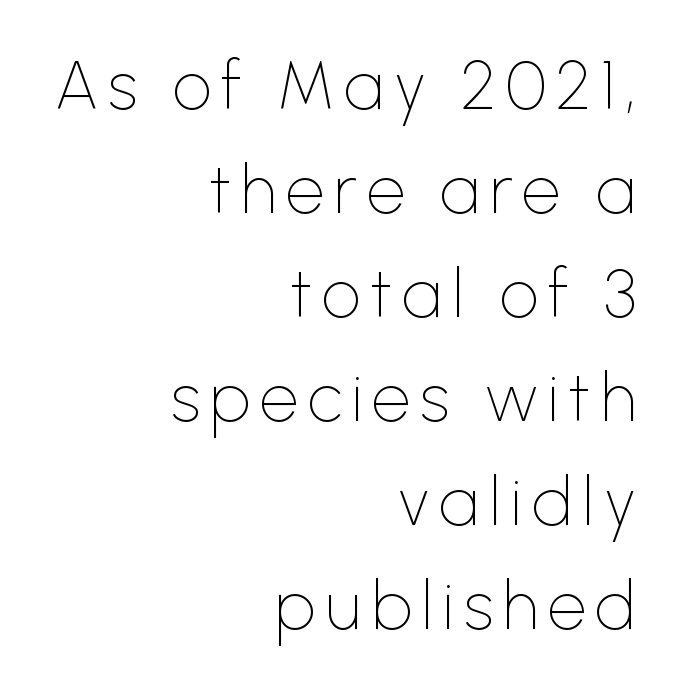
{"serif": "no", "italic": "no", "bold": "no", "weight": "thin", "width": "normal", "stroke_contrast": "low", "x_height": "medium", "monospaced": "no", "underline": "no", "align": "right", "line_spacing": "normal", "line_spacing_ratio": 1.53, "glyph_px": 68}
